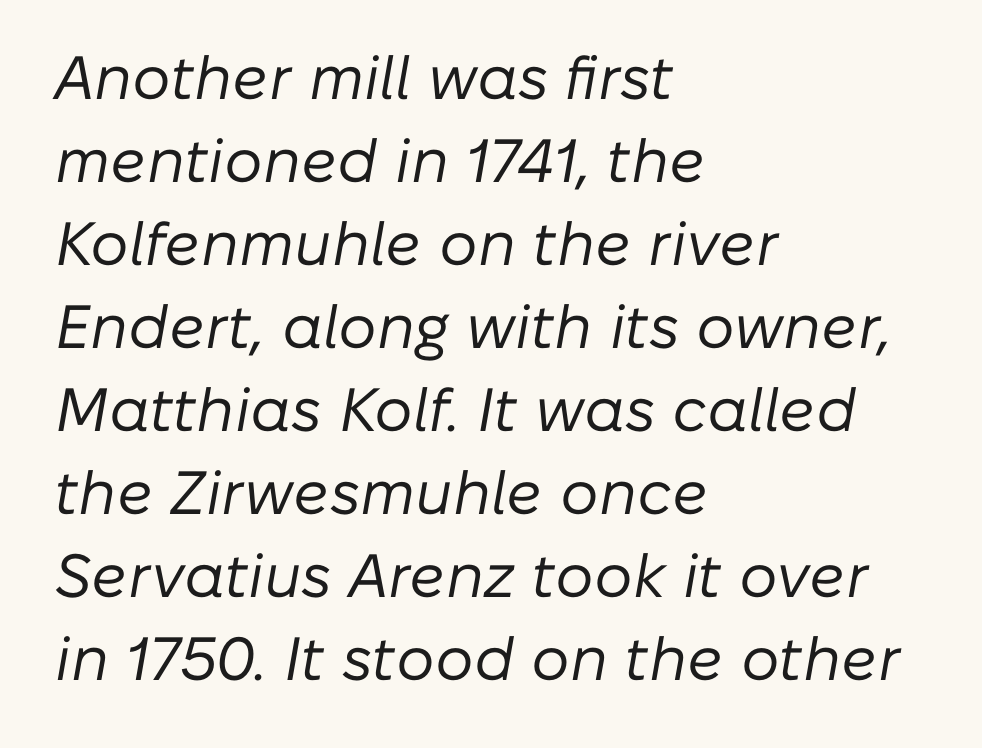
Is the stroke heavy? The answer is a plain regular-or-lighter. The lettering tilts uniformly, giving the passage an italic look. Every row of glyphs begins at an identical x-position on the left. A typesetter would call this proportional, since set widths differ per character.
